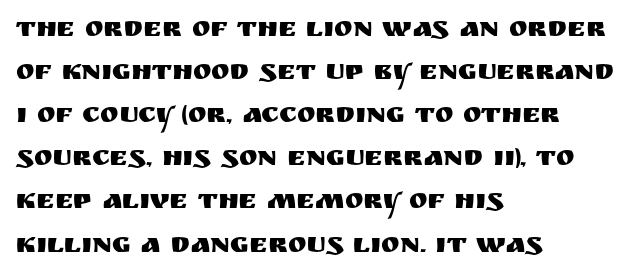
The image shows 28 px sans-serif type, upright; set left-aligned, normal line spacing (1.54x), normal letter spacing, not underlined; medium stroke contrast and a large x-height.
